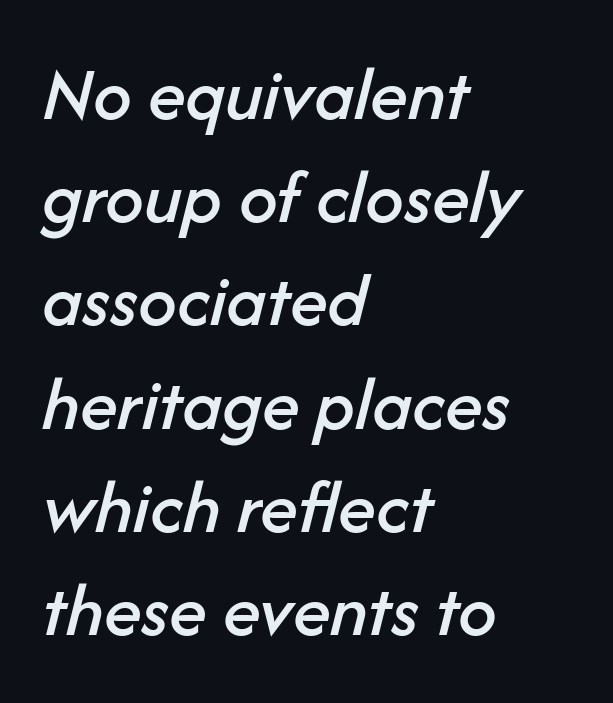
The type is set solid horizontally, with unmodified tracking. Honestly, the row spacing looks completely unremarkable. The typography opts for an oblique posture over an upright one. The words here are not underlined. Looks like regular typesetting: each glyph gets only the width it needs.
